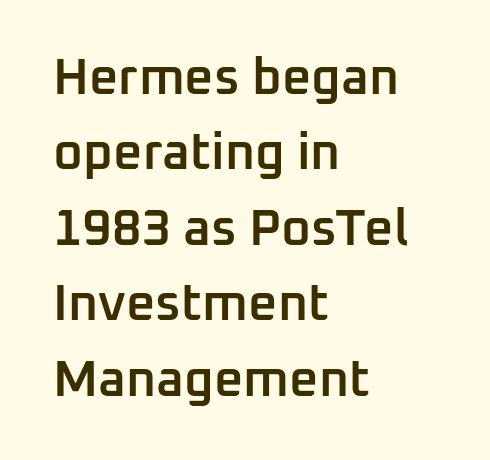
{"serif": "no", "italic": "no", "bold": "semi", "weight": "semibold", "width": "normal", "stroke_contrast": "low", "x_height": "medium", "monospaced": "no", "underline": "no", "align": "left", "line_spacing": "normal", "line_spacing_ratio": 1.48, "letter_spacing": "normal", "letter_spacing_em": 0.0, "glyph_px": 51}
